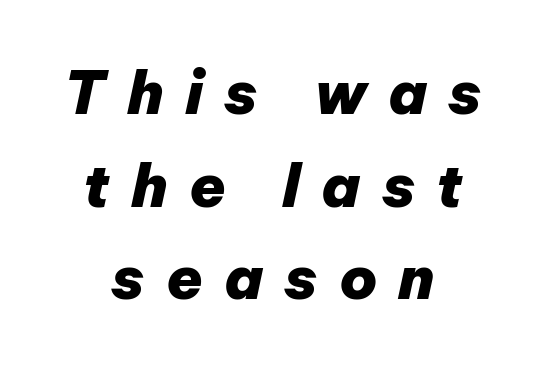
Q: Is the text bold? A: Yes.
Q: Is the text italic (slanted)? A: Yes, it leans right by about 12 degrees.
Q: Is the text underlined? A: No.
Q: How is the paragraph aligned? A: Centered.
Q: Is the spacing between letters normal or unusually wide? A: Unusually wide.
Q: Is the spacing between lines tight, normal or loose? A: Normal.
Q: Width (condensed, normal, or wide)? A: Normal.
Q: Stroke contrast? A: Low.
Q: x-height? A: Medium.
Q: Monospaced? A: No.
